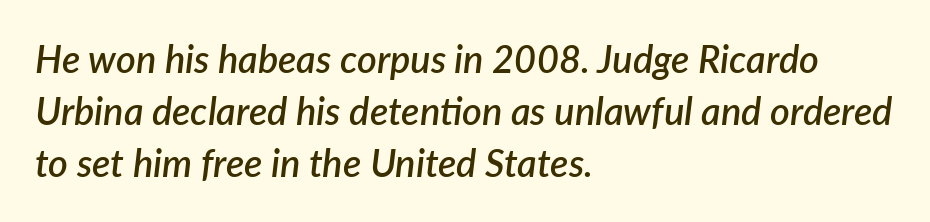
{"italic": "yes", "lean": "right", "slant_degrees": 7, "bold": "semi", "weight": "semibold", "width": "normal", "stroke_contrast": "low", "x_height": "medium", "monospaced": "no", "underline": "no", "align": "left", "line_spacing": "normal", "line_spacing_ratio": 1.37, "letter_spacing": "normal", "letter_spacing_em": 0.0, "glyph_px": 38}
